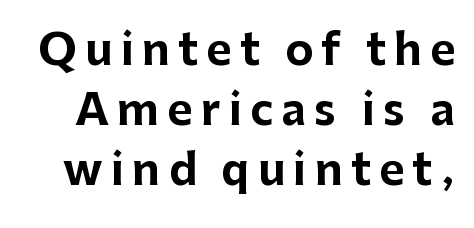
{"serif": "no", "italic": "no", "bold": "yes", "weight": "bold", "width": "normal", "stroke_contrast": "low", "x_height": "medium", "monospaced": "no", "underline": "no", "line_spacing": "normal", "line_spacing_ratio": 1.4, "glyph_px": 43}
